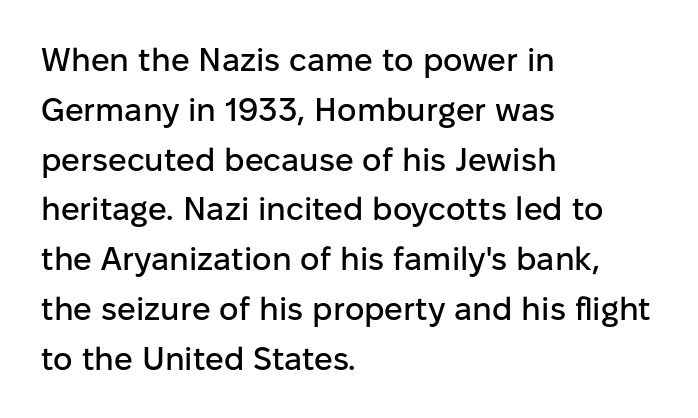
The image shows 33 px sans-serif type, upright; set left-aligned, normal line spacing (1.51x), normal letter spacing, not underlined; low stroke contrast and a medium x-height.
